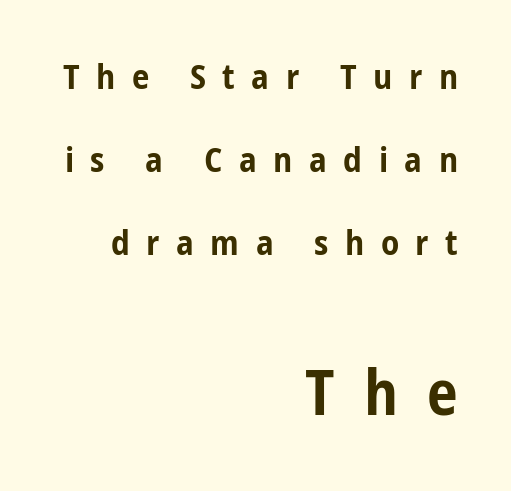
{"serif": "no", "italic": "no", "bold": "yes", "weight": "bold", "width": "condensed", "stroke_contrast": "low", "x_height": "medium", "monospaced": "no", "underline": "no", "align": "right", "line_spacing": "loose", "line_spacing_ratio": 2.37, "letter_spacing": "wide", "letter_spacing_em": 0.47, "larger_block": "second", "size_ratio": 1.77, "glyph_px": 62}
